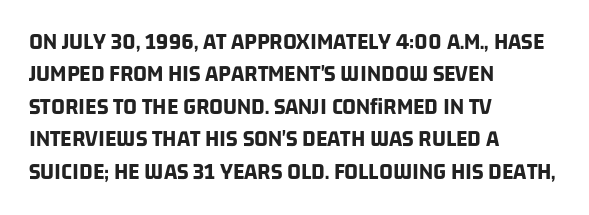
Quick note: interline space is typical. The letters sit at their default tracking, neither squeezed nor spread. Glance below the letters and you will spot only blank space. Bold? Absolutely — the strokes are thick and heavy. These lines stack with their left ends in a neat column.
